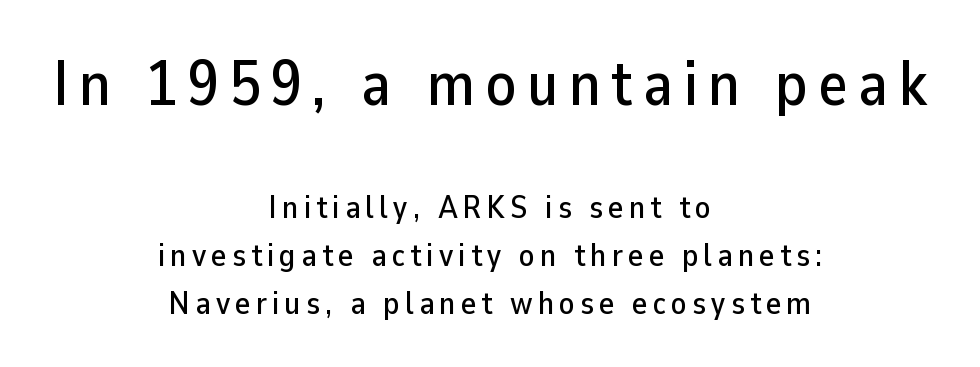
{"serif": "no", "italic": "no", "width": "normal", "stroke_contrast": "low", "x_height": "medium", "monospaced": "no", "underline": "no", "align": "center", "line_spacing": "normal", "line_spacing_ratio": 1.49, "larger_block": "first", "size_ratio": 1.97, "glyph_px": 63}
